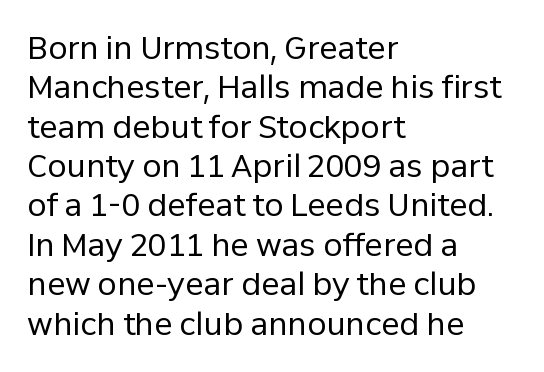
Q: Is the text bold? A: No.
Q: Is the text italic (slanted)? A: No, it is upright.
Q: Is the typeface a serif or a sans-serif typeface? A: Sans-serif.
Q: Is the text underlined? A: No.
Q: How is the paragraph aligned? A: Left-aligned.
Q: Is the spacing between letters normal or unusually wide? A: Normal.
Q: Is the spacing between lines tight, normal or loose? A: Normal.
Q: Width (condensed, normal, or wide)? A: Normal.
Q: Stroke contrast? A: Low.
Q: x-height? A: Medium.
Q: Monospaced? A: No.
